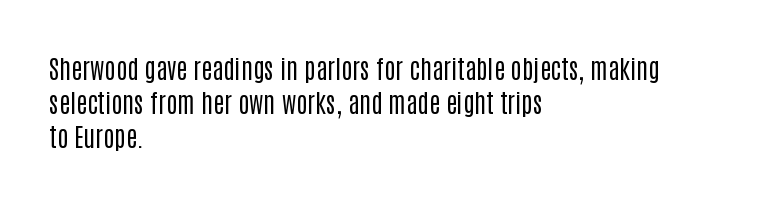
Descenders are the only things crossing below the line. Vertical strokes here are truly vertical. Compared with typical paragraphs, the rows here are spaced about the same. The setting favours the left margin, as ordinary paragraphs usually do.
